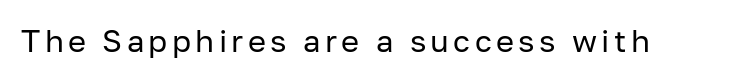
The type family on display is of the sans-serif kind. The string is rendered with underlining switched off. Varying glyph widths throughout — classic text-font behaviour. The cut favours lightness, reaching ordinary text weight at its darkest.
